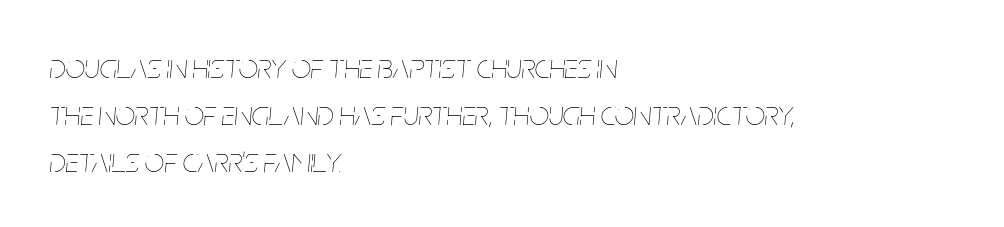
{"italic": "yes", "lean": "right", "slant_degrees": 5, "bold": "no", "weight": "thin", "width": "condensed", "stroke_contrast": "low", "x_height": "large", "monospaced": "no", "underline": "no", "align": "left", "line_spacing": "normal", "line_spacing_ratio": 1.38, "letter_spacing": "normal", "letter_spacing_em": 0.0, "glyph_px": 34}
